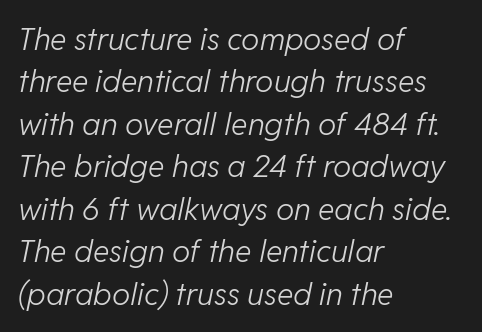
Q: Is the text bold? A: No.
Q: Is the text italic (slanted)? A: Yes, it leans right by about 11 degrees.
Q: Is the text underlined? A: No.
Q: How is the paragraph aligned? A: Left-aligned.
Q: Is the spacing between letters normal or unusually wide? A: Normal.
Q: Is the spacing between lines tight, normal or loose? A: Normal.
Q: Width (condensed, normal, or wide)? A: Normal.
Q: Stroke contrast? A: Low.
Q: x-height? A: Medium.
Q: Monospaced? A: No.
